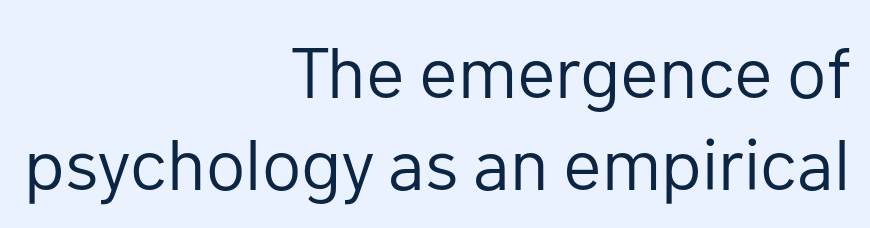
Q: Is the text bold? A: No.
Q: Is the text italic (slanted)? A: No, it is upright.
Q: Is the typeface a serif or a sans-serif typeface? A: Sans-serif.
Q: Is the text underlined? A: No.
Q: How is the paragraph aligned? A: Right-aligned.
Q: Is the spacing between letters normal or unusually wide? A: Normal.
Q: Is the spacing between lines tight, normal or loose? A: Normal.
Q: Width (condensed, normal, or wide)? A: Normal.
Q: Stroke contrast? A: Low.
Q: x-height? A: Medium.
Q: Monospaced? A: No.
